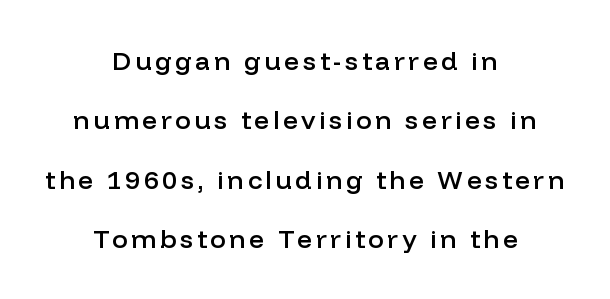
Q: Is the text bold? A: Semi-bold.
Q: Is the text italic (slanted)? A: No, it is upright.
Q: Is the text underlined? A: No.
Q: How is the paragraph aligned? A: Centered.
Q: Is the spacing between lines tight, normal or loose? A: Loose.
